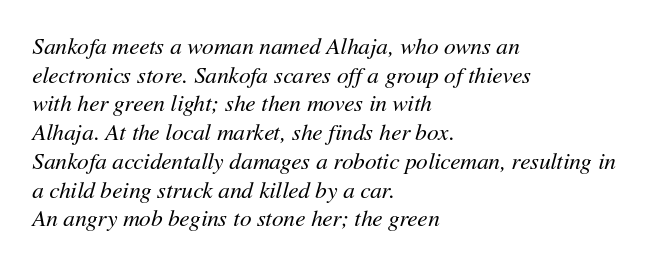
What's the leading like? Ordinary, nothing unusual. The rendering anchors every line to the left-hand side. Has an underline been added? It has not. Slant detected: the letters are inclined. A typesetter would call this zero additional tracking. The strokes are not fattened; the text isn't bold.
